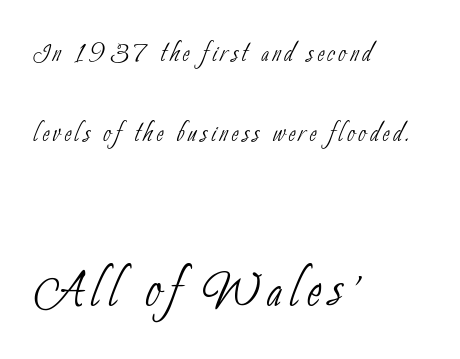
{"serif": "no", "bold": "no", "weight": "thin", "width": "condensed", "stroke_contrast": "low", "x_height": "small", "monospaced": "no", "underline": "no", "align": "left", "line_spacing": "loose", "line_spacing_ratio": 2.36, "larger_block": "second", "size_ratio": 2.03, "glyph_px": 69}
